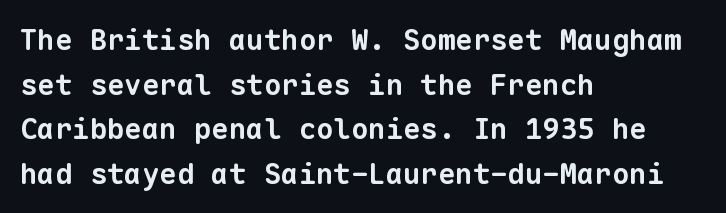
The image shows 29 px bold sans-serif type, monospaced; set left-aligned, normal line spacing (1.54x), normal letter spacing, not underlined; low stroke contrast and a medium x-height.
